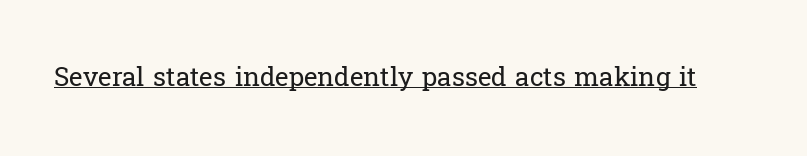
{"italic": "no", "bold": "no", "underline": "yes", "letter_spacing": "normal", "letter_spacing_em": 0.0, "glyph_px": 26}
